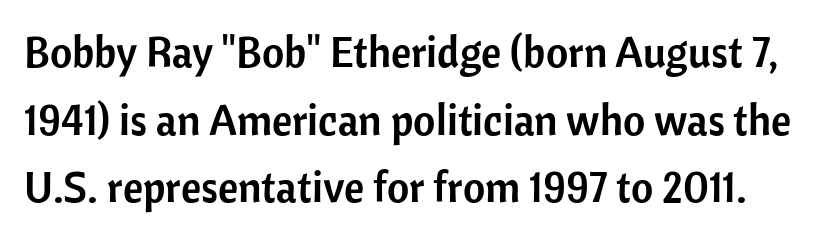
The image shows 43 px sans-serif type, upright; set normal line spacing (1.57x), normal letter spacing, not underlined; low stroke contrast and a medium x-height.
